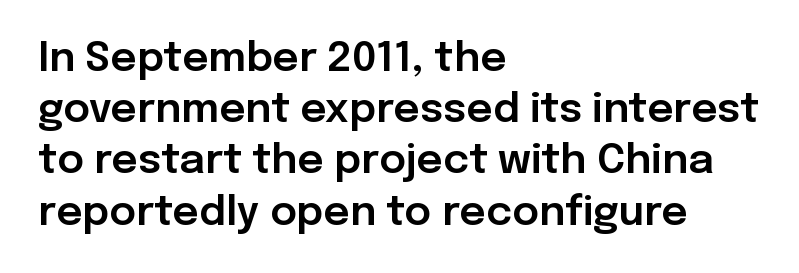
Q: Is the text italic (slanted)? A: No, it is upright.
Q: Is the typeface a serif or a sans-serif typeface? A: Sans-serif.
Q: Is the text underlined? A: No.
Q: How is the paragraph aligned? A: Left-aligned.
Q: Is the spacing between letters normal or unusually wide? A: Normal.
Q: Is the spacing between lines tight, normal or loose? A: Normal.
Q: Width (condensed, normal, or wide)? A: Normal.
Q: Stroke contrast? A: Low.
Q: x-height? A: Medium.
Q: Monospaced? A: No.
